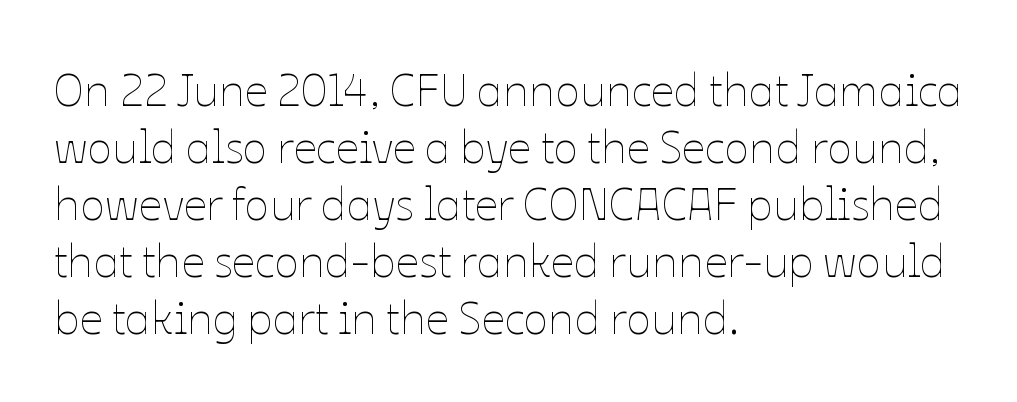
{"italic": "no", "bold": "no", "weight": "thin", "width": "normal", "stroke_contrast": "low", "x_height": "medium", "monospaced": "no", "underline": "no", "align": "left", "line_spacing_ratio": 1.24, "letter_spacing": "normal", "letter_spacing_em": 0.0, "glyph_px": 46}
